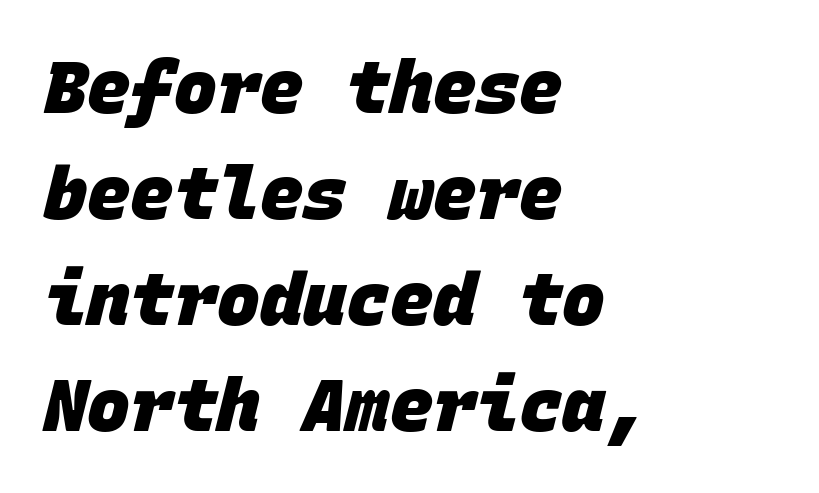
The image shows 72 px heavy sans-serif type, monospaced; set left-aligned, normal line spacing (1.47x), normal letter spacing, not underlined; low stroke contrast and a large x-height.
